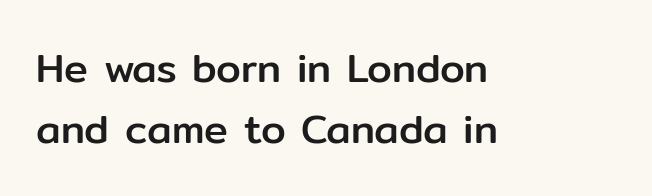
The image shows 40 px sans-serif type, upright; set left-aligned, normal line spacing (1.52x), normal letter spacing, not underlined; low stroke contrast and a medium x-height.
